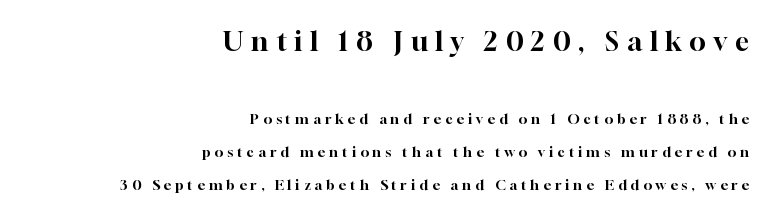
The image shows 27 px text type, upright; set right-aligned, loose line spacing (2.38x), unusually wide letter spacing (+0.29 em), not underlined; the first (top) block is 1.93x larger.
